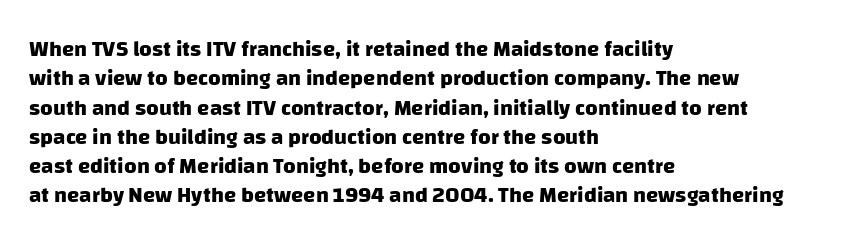
The image shows 22 px bold type; set left-aligned, normal line spacing (1.33x), normal letter spacing, not underlined.
